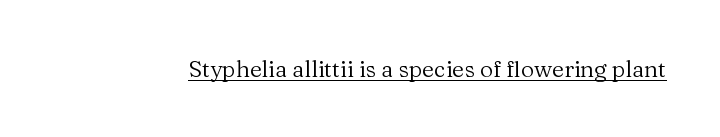
Q: Is the text bold? A: No.
Q: Is the text italic (slanted)? A: No, it is upright.
Q: Is the text underlined? A: Yes.
Q: Is the spacing between letters normal or unusually wide? A: Normal.
